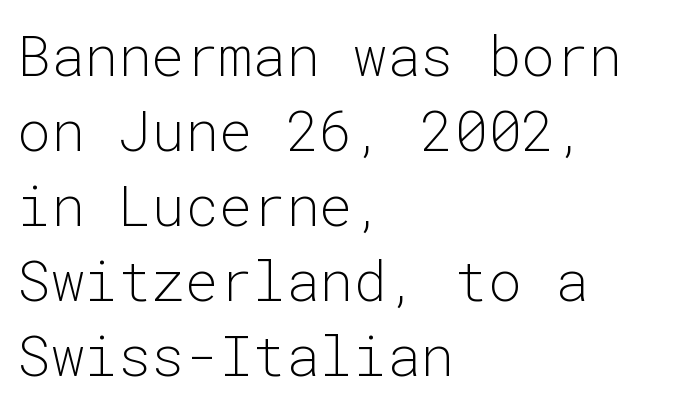
The image shows 56 px light sans-serif type, upright, monospaced; set left-aligned, normal line spacing (1.34x), normal letter spacing, not underlined; low stroke contrast and a medium x-height.
